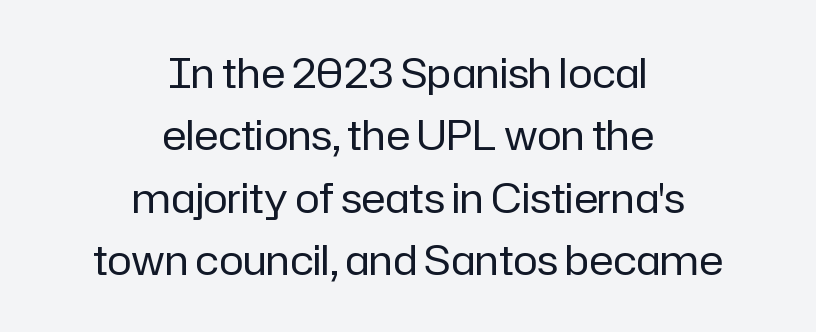
The image shows 41 px regular-weight sans-serif type, upright; set centered, normal line spacing (1.52x), normal letter spacing, not underlined; low stroke contrast and a medium x-height.
